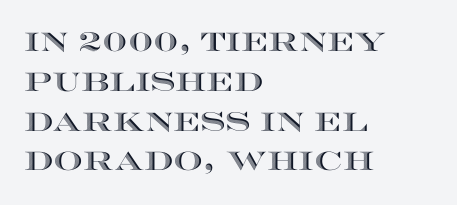
Q: Is the text italic (slanted)? A: No, it is upright.
Q: Is the text underlined? A: No.
Q: How is the paragraph aligned? A: Left-aligned.
Q: Is the spacing between letters normal or unusually wide? A: Normal.
Q: Is the spacing between lines tight, normal or loose? A: Normal.
